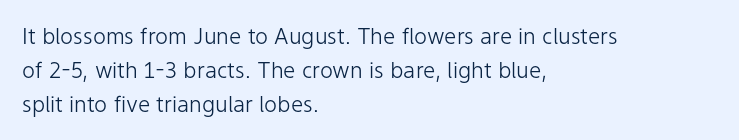
The image shows 22 px text type, upright; set left-aligned, normal line spacing (1.54x), normal letter spacing, not underlined.
